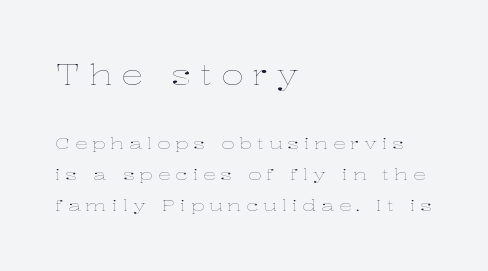
The text block is weighted toward the left margin, trailing off unevenly rightward. The space beneath each line is pristine and unruled. Scale decreases going downward across the two blocks. Note the varied advance widths — an 'i' is clearly narrower than an 'm'. Quick note: interline space is abundant.
